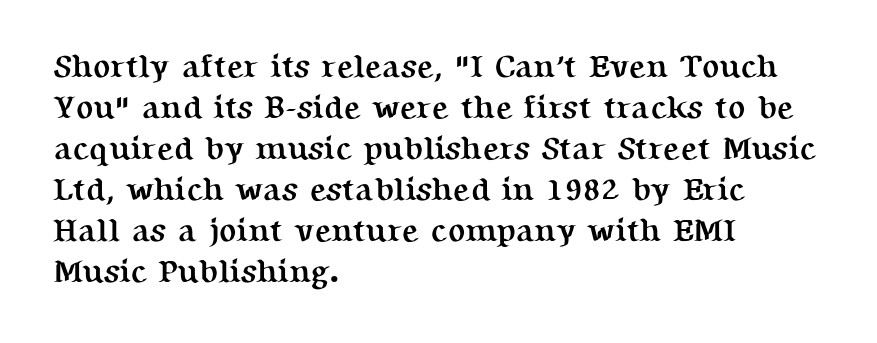
Q: Is the text bold? A: Yes.
Q: Is the text italic (slanted)? A: No, it is upright.
Q: Is the typeface a serif or a sans-serif typeface? A: Serif.
Q: Is the text underlined? A: No.
Q: How is the paragraph aligned? A: Left-aligned.
Q: Is the spacing between letters normal or unusually wide? A: Normal.
Q: Is the spacing between lines tight, normal or loose? A: Normal.
Q: Width (condensed, normal, or wide)? A: Normal.
Q: Stroke contrast? A: Medium.
Q: x-height? A: Medium.
Q: Monospaced? A: No.
